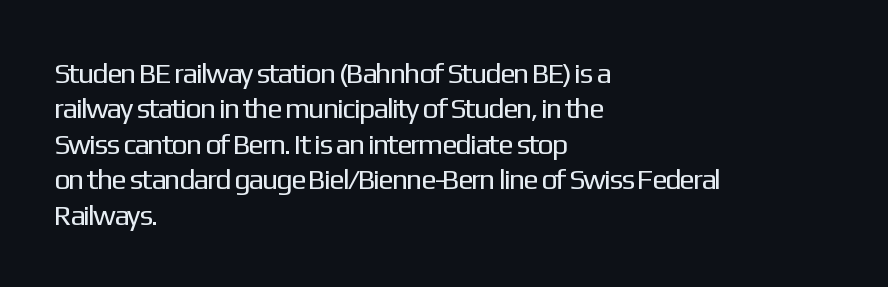
{"serif": "no", "italic": "no", "bold": "no", "weight": "regular", "width": "normal", "stroke_contrast": "low", "x_height": "medium", "monospaced": "no", "underline": "no", "align": "left", "line_spacing_ratio": 1.22, "letter_spacing": "normal", "letter_spacing_em": 0.0, "glyph_px": 29}
